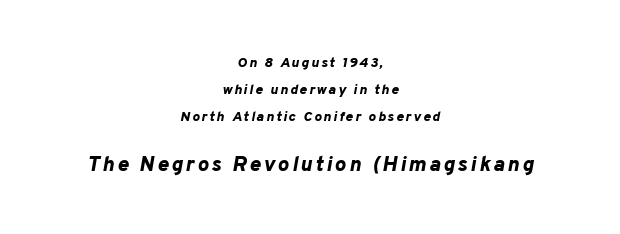
The image shows 21 px bold type, italic (leaning right); set centered, loose line spacing (1.93x), not underlined; the second (bottom) block is 1.5x larger.
